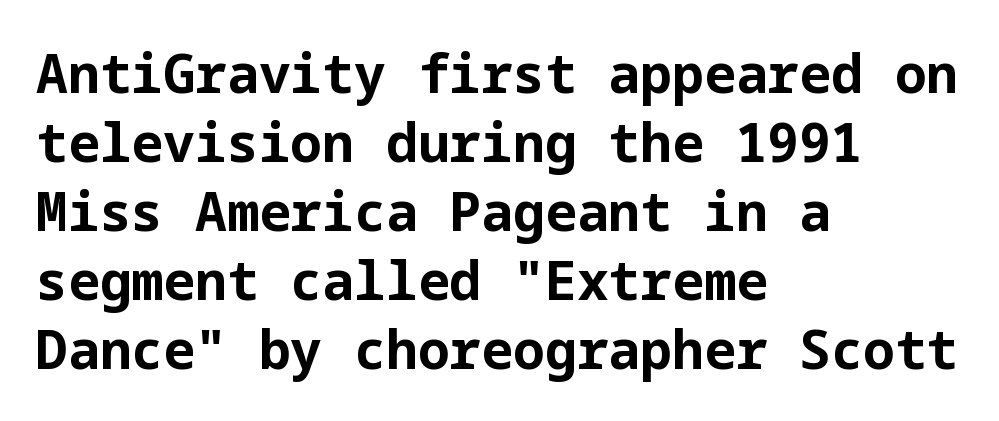
Just letters on the line, the space beneath them empty. This rendering employs a face without finishing strokes, i.e., a sans-serif. Its strokes are broad and dark, the hallmark of bold type. Leading: standard. The letters stand straight up with perfectly vertical stems. Caption: multi-line text, flush left, ragged right.
